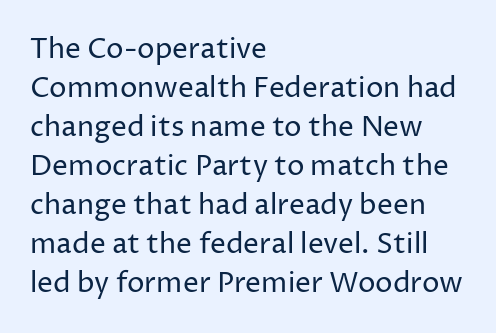
{"serif": "no", "italic": "no", "bold": "no", "weight": "regular", "width": "normal", "stroke_contrast": "low", "x_height": "medium", "monospaced": "no", "underline": "no", "align": "left", "line_spacing": "normal", "line_spacing_ratio": 1.39, "letter_spacing": "normal", "letter_spacing_em": 0.0, "glyph_px": 28}
